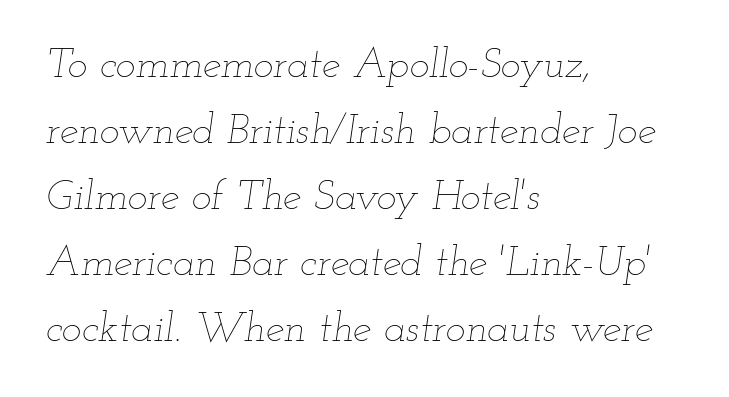
The space directly below the letters is spotless. The rag falls on the right side of this text block. Normally led — the rows are evenly, conventionally spaced. The whole block is typeset with a tilt. Looks like regular typesetting: each glyph gets only the width it needs. Is the stroke heavy? The answer is a plain regular-or-lighter.
